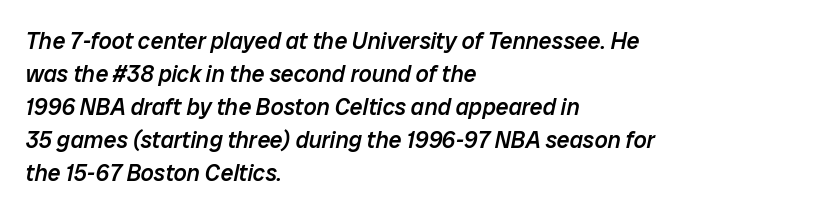
Q: Is the text bold? A: Semi-bold.
Q: Is the text italic (slanted)? A: Yes, it leans right by about 12 degrees.
Q: Is the text underlined? A: No.
Q: How is the paragraph aligned? A: Left-aligned.
Q: Is the spacing between letters normal or unusually wide? A: Normal.
Q: Is the spacing between lines tight, normal or loose? A: Normal.
